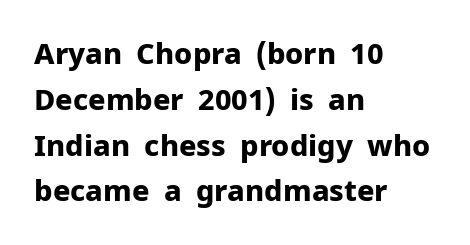
Horizontally, the lines are justified to the leading edge only. No feet cap the strokes, marking this as sans-serif type. Does the weight exceed regular? Yes, all the way to bold. No extra tracking has been applied to these lines. Clear beneath every line of the passage.
